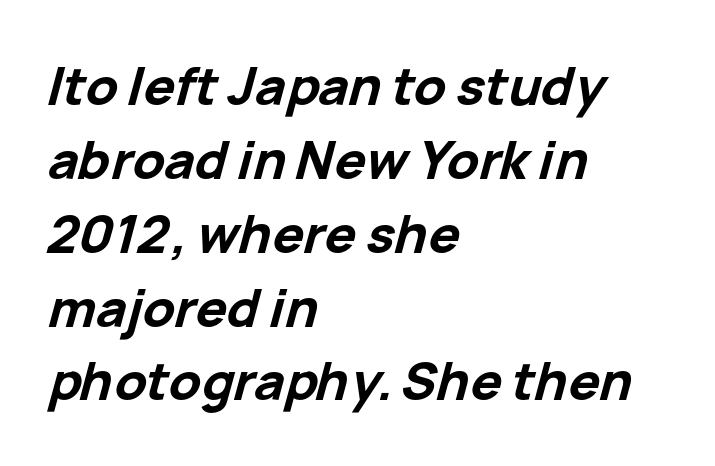
{"italic": "yes", "lean": "right", "slant_degrees": 15, "bold": "yes", "weight": "bold", "width": "normal", "stroke_contrast": "low", "x_height": "medium", "monospaced": "no", "underline": "no", "align": "left", "line_spacing": "normal", "line_spacing_ratio": 1.42, "letter_spacing": "normal", "letter_spacing_em": 0.0, "glyph_px": 52}
